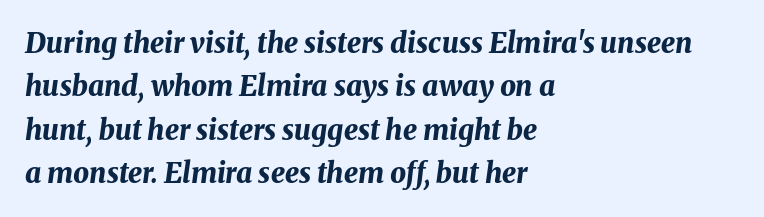
The image shows 28 px bold type, italic (leaning right); set left-aligned, normal line spacing (1.55x), normal letter spacing, not underlined; medium stroke contrast and a medium x-height.
